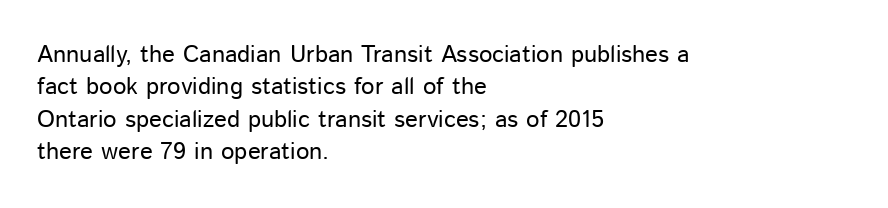
{"italic": "no", "bold": "no", "underline": "no", "align": "left", "line_spacing": "normal", "line_spacing_ratio": 1.35, "letter_spacing": "normal", "letter_spacing_em": 0.0, "glyph_px": 24}
